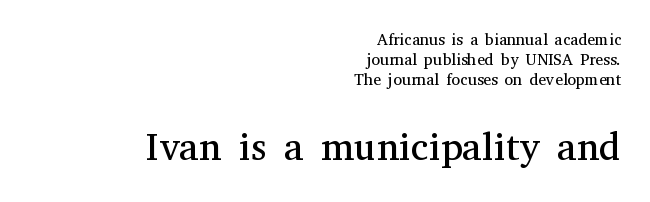
Summary of vertical rhythm: regular, with standard interline spacing. The tracking reads as untouched default to a designer's eye. The baseline area is clear. Think of a printed novel: that variable character pitch is what you see here.
